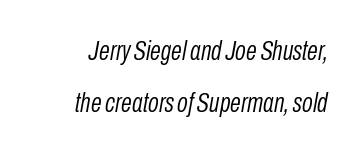
{"italic": "yes", "lean": "right", "slant_degrees": 10, "bold": "no", "weight": "light", "width": "condensed", "stroke_contrast": "low", "x_height": "medium", "monospaced": "no", "underline": "no", "line_spacing_ratio": 1.87, "letter_spacing": "normal", "letter_spacing_em": 0.0, "glyph_px": 28}
